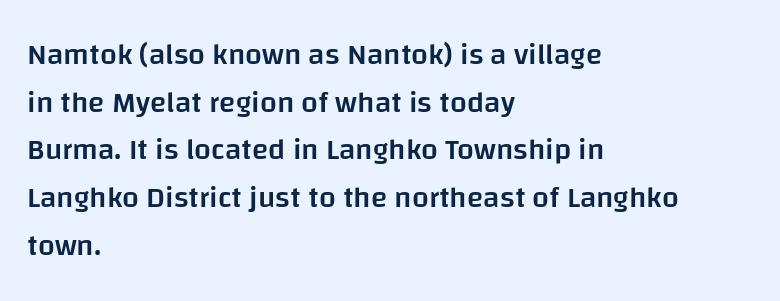
Its strokes are somewhat broadened, the hallmark of semibold type. Each line starts at the same left margin while the right side varies. How would I describe the line gaps? Plain and ordinary. Nope, not italic — everything's standing straight. Bare-footed words on every line. Typographically, this falls in the sans-serif category.
